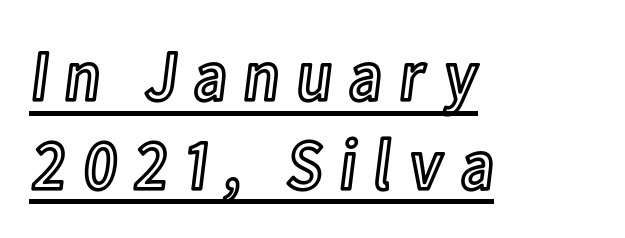
The image shows 72 px condensed type; set left-aligned, line spacing 1.23x, unusually wide letter spacing (+0.21 em), underlined; a medium x-height.
